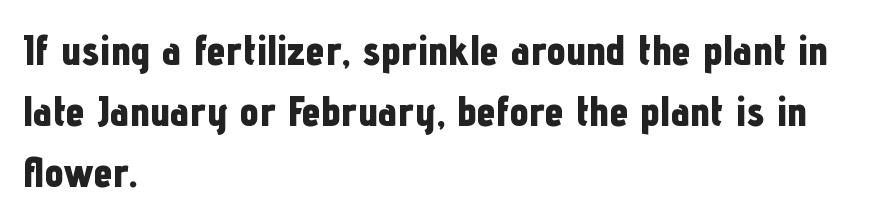
Every character sits straight up, as roman type does. Has an underline been added? It has not. The letters are bold, with thick, heavy strokes. Does extra space separate the letters? No, they use regular spacing. The designer went with a sans here, leaving each stem footless.
